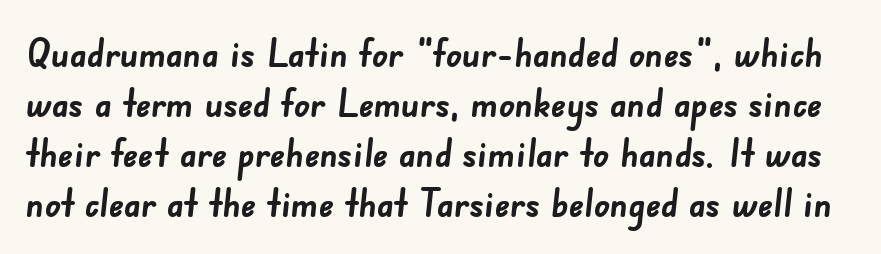
Check the space under the baseline: it is left empty. The face used here is proportionally spaced, like ordinary book or web type. The letters sit at their default tracking, neither squeezed nor spread. Evenly set lines give the paragraph a standard silhouette. Examine the stroke ends and you'll find no serifs. What weight is shown? A full bold with thick strokes.
